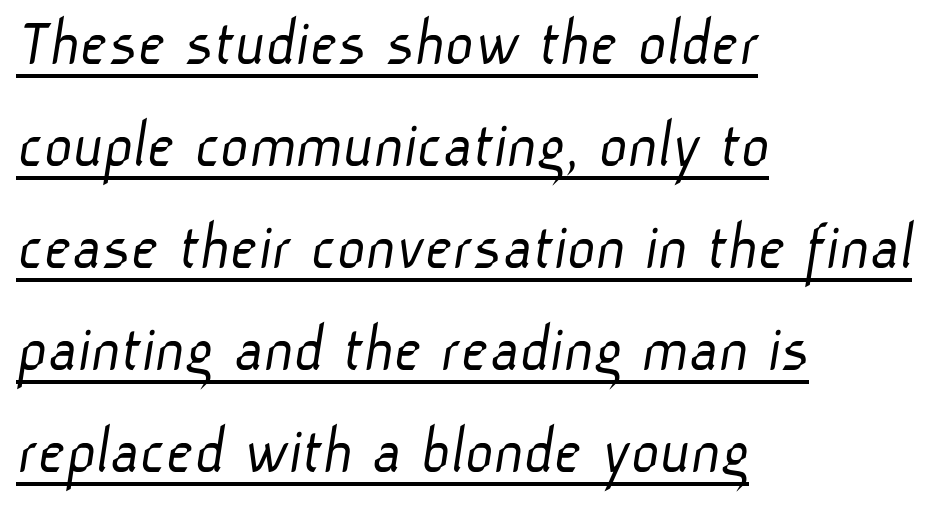
The image shows 69 px light sans-serif type; set left-aligned, normal line spacing (1.48x), normal letter spacing, underlined; low stroke contrast and a medium x-height.
